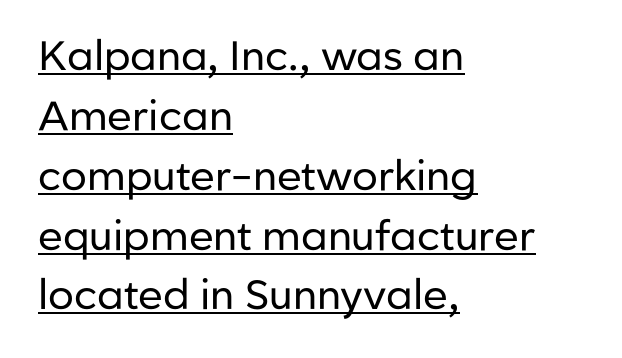
The image shows 41 px regular-weight sans-serif type, upright; set left-aligned, normal line spacing (1.46x), normal letter spacing, underlined; low stroke contrast and a medium x-height.
